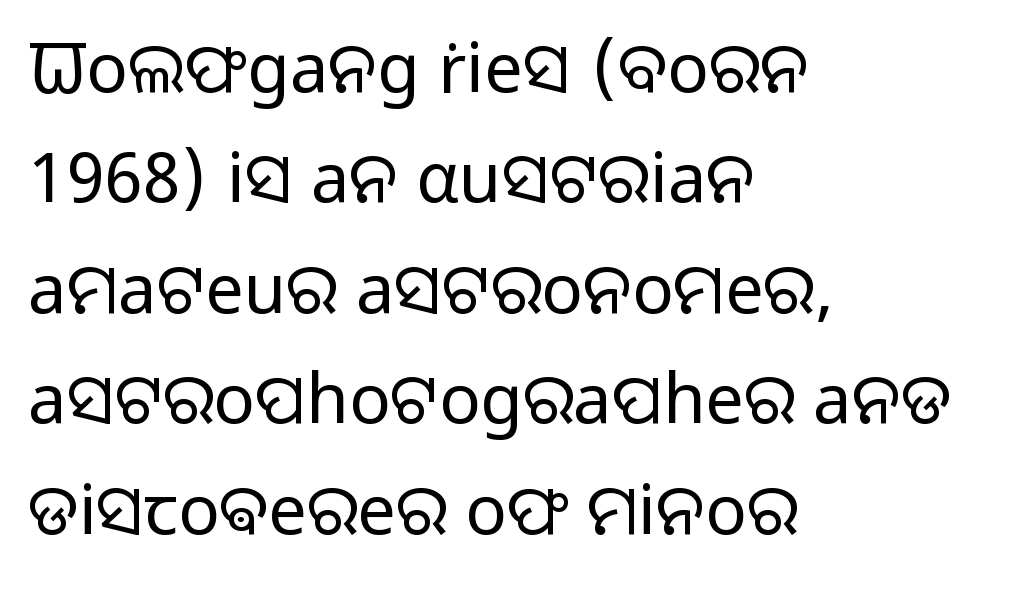
The image shows 69 px light sans-serif type, upright; set left-aligned, normal line spacing (1.6x), normal letter spacing, not underlined; low stroke contrast and a medium x-height.
